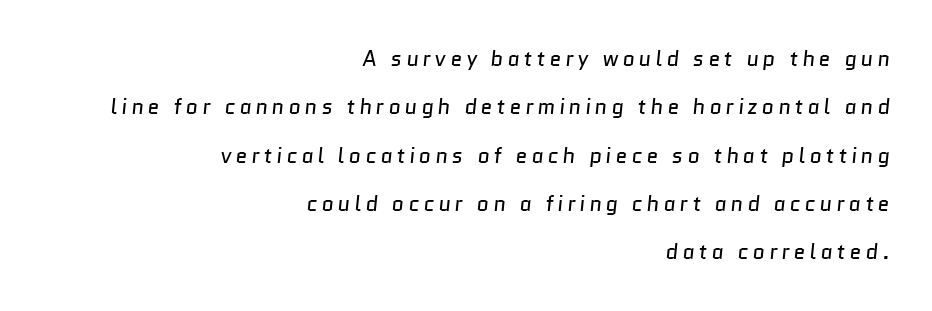
Q: Is the text bold? A: No.
Q: Is the text underlined? A: No.
Q: How is the paragraph aligned? A: Right-aligned.
Q: Is the spacing between letters normal or unusually wide? A: Unusually wide.
Q: Is the spacing between lines tight, normal or loose? A: Loose.
